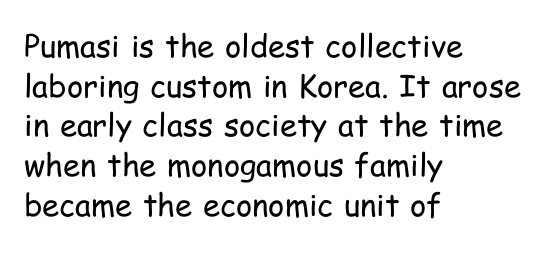
Nobody touched the tracking dial on this one. The rows are spaced the way most documents space them. Unlike a traditional serif, this face leaves its strokes unadorned. Stem width sits at or under what a default text font uses. No italicization has been applied; the sample stays upright. Any mark beneath the type? The region is blank.
